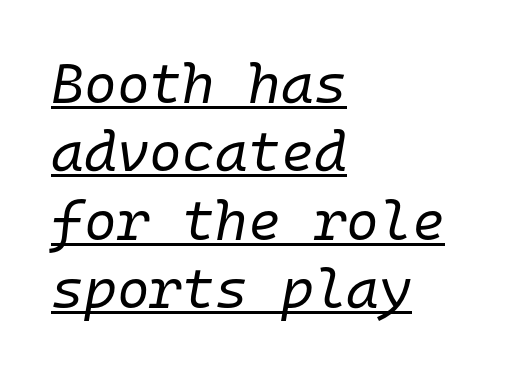
{"italic": "yes", "lean": "right", "slant_degrees": 10, "bold": "no", "weight": "regular", "width": "normal", "stroke_contrast": "low", "x_height": "medium", "monospaced": "yes", "underline": "yes", "align": "left", "line_spacing_ratio": 1.22, "letter_spacing": "normal", "letter_spacing_em": 0.0, "glyph_px": 56}
